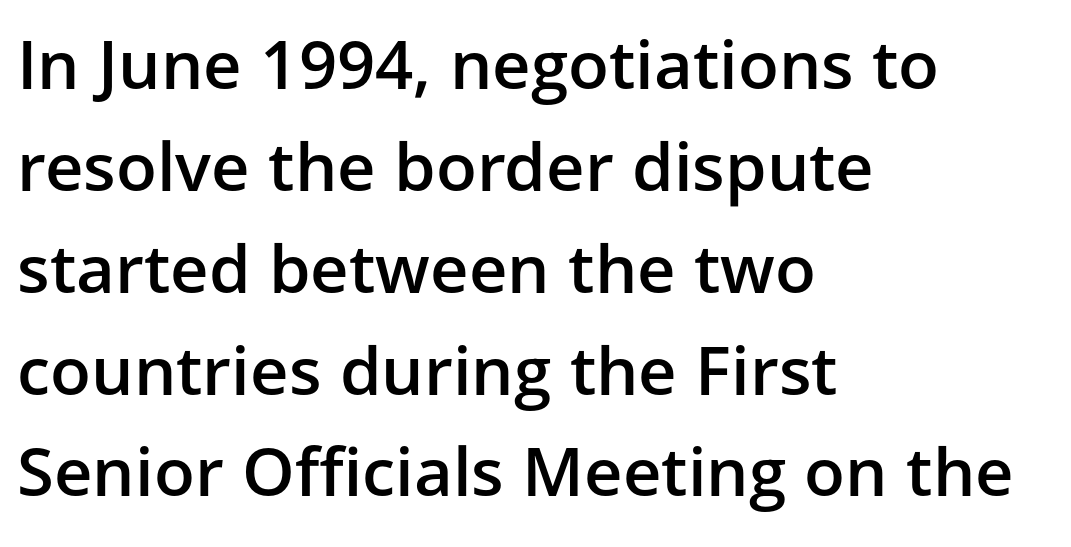
Q: Is the text bold? A: Semi-bold.
Q: Is the text italic (slanted)? A: No, it is upright.
Q: Is the typeface a serif or a sans-serif typeface? A: Sans-serif.
Q: Is the text underlined? A: No.
Q: How is the paragraph aligned? A: Left-aligned.
Q: Is the spacing between letters normal or unusually wide? A: Normal.
Q: Is the spacing between lines tight, normal or loose? A: Normal.
Q: Width (condensed, normal, or wide)? A: Normal.
Q: Stroke contrast? A: Low.
Q: x-height? A: Medium.
Q: Monospaced? A: No.
